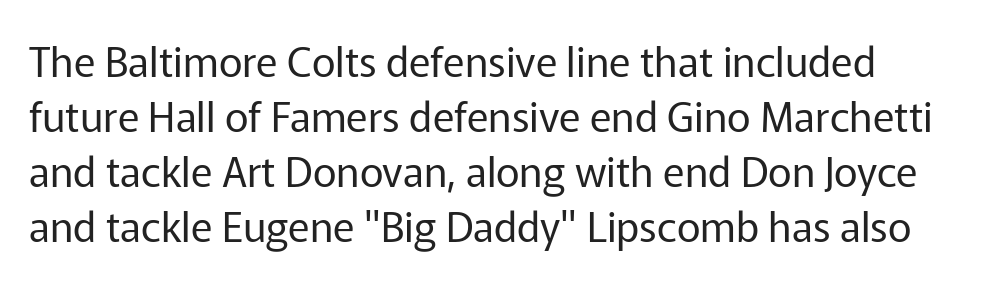
{"serif": "no", "italic": "no", "bold": "no", "weight": "regular", "width": "normal", "stroke_contrast": "low", "x_height": "medium", "monospaced": "no", "underline": "no", "align": "left", "line_spacing": "normal", "line_spacing_ratio": 1.34, "letter_spacing": "normal", "letter_spacing_em": 0.0, "glyph_px": 41}
